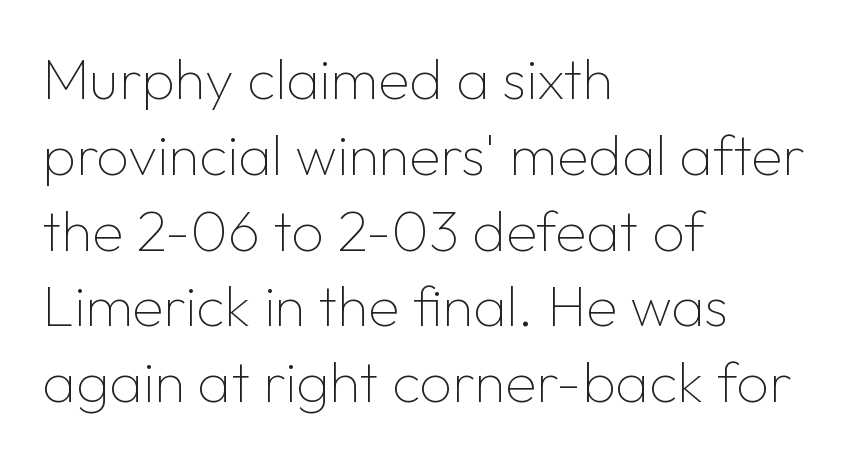
The image shows 57 px thin sans-serif type, upright; set left-aligned, normal line spacing (1.33x), normal letter spacing, not underlined; low stroke contrast and a medium x-height.
